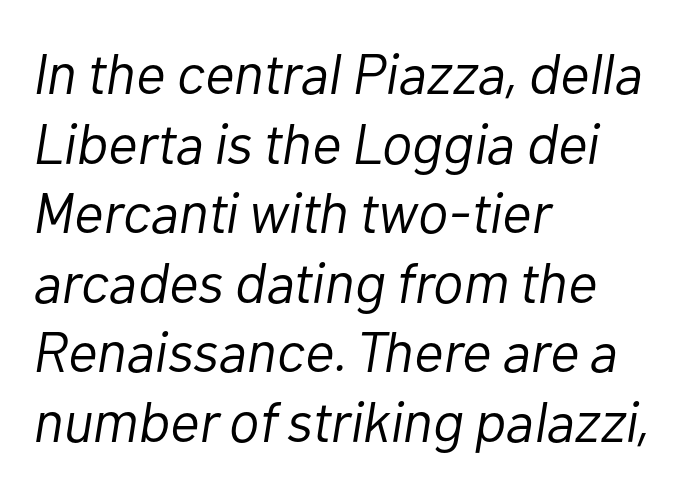
The font is comparable to plain body text, perhaps lighter. The passage shown leans; its letterforms are oblique. Is this a fixed-width face? No — the glyphs have proportional, varying widths. Has an underline been added? It has not. This rendering uses left alignment, leaving the right contour irregular. Each word holds together tightly as a unit, with standard inter-letter gaps.
